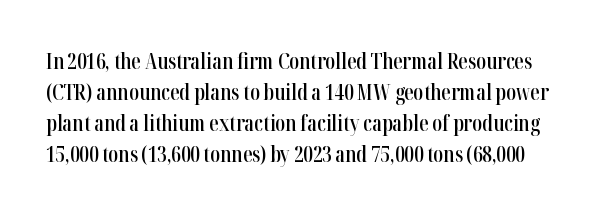
A typesetter would mark this as roman, not italic. The rendering uses a moderate line-height, typical for paragraphs. The gaps between neighbouring characters are ordinary and unremarkable. Stems and bowls a touch heavier than normal — semibold. Clear beneath every line of the passage.
